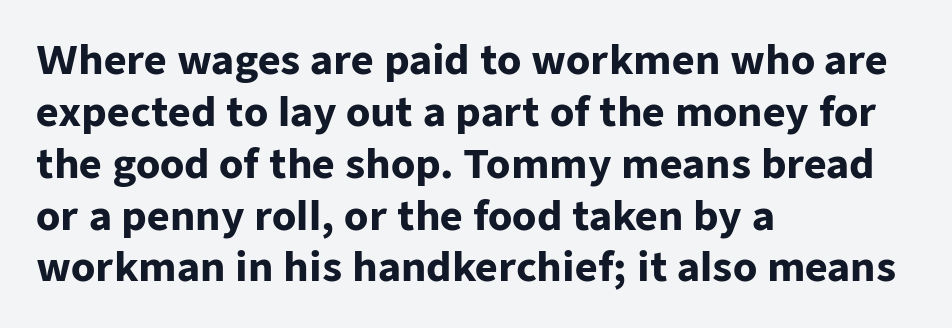
Q: Is the text bold? A: Yes.
Q: Is the text italic (slanted)? A: No, it is upright.
Q: Is the typeface a serif or a sans-serif typeface? A: Sans-serif.
Q: Is the text underlined? A: No.
Q: How is the paragraph aligned? A: Left-aligned.
Q: Is the spacing between letters normal or unusually wide? A: Normal.
Q: Is the spacing between lines tight, normal or loose? A: Normal.
Q: Width (condensed, normal, or wide)? A: Normal.
Q: Stroke contrast? A: Low.
Q: x-height? A: Medium.
Q: Monospaced? A: No.
